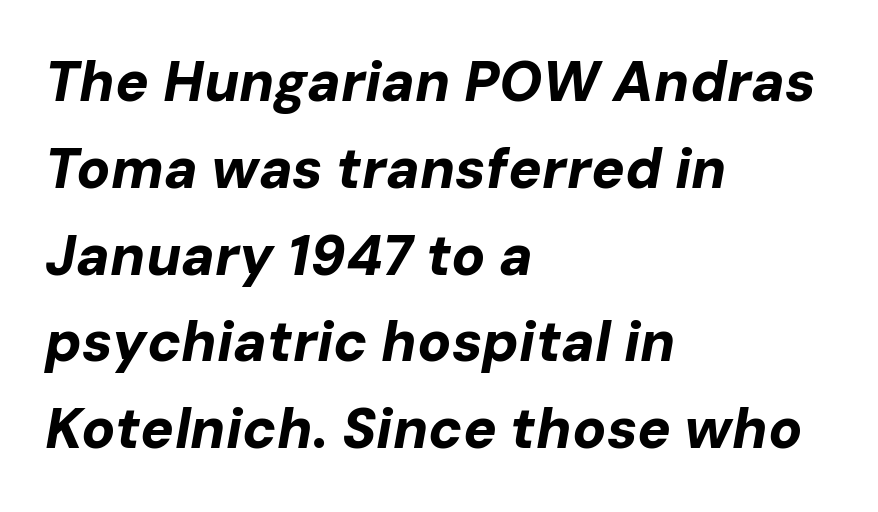
Q: Is the text bold? A: Yes.
Q: Is the text italic (slanted)? A: Yes, it leans right by about 10 degrees.
Q: Is the text underlined? A: No.
Q: How is the paragraph aligned? A: Left-aligned.
Q: Is the spacing between letters normal or unusually wide? A: Normal.
Q: Is the spacing between lines tight, normal or loose? A: Normal.
Q: Width (condensed, normal, or wide)? A: Normal.
Q: Stroke contrast? A: Low.
Q: x-height? A: Medium.
Q: Monospaced? A: No.
